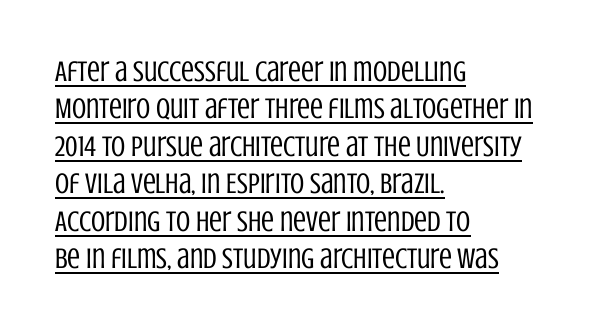
Q: Is the text bold? A: No.
Q: Is the text italic (slanted)? A: No, it is upright.
Q: Is the typeface a serif or a sans-serif typeface? A: Sans-serif.
Q: Is the text underlined? A: Yes.
Q: How is the paragraph aligned? A: Left-aligned.
Q: Is the spacing between letters normal or unusually wide? A: Normal.
Q: Is the spacing between lines tight, normal or loose? A: Normal.
Q: Width (condensed, normal, or wide)? A: Condensed.
Q: Stroke contrast? A: Low.
Q: x-height? A: Large.
Q: Monospaced? A: No.
